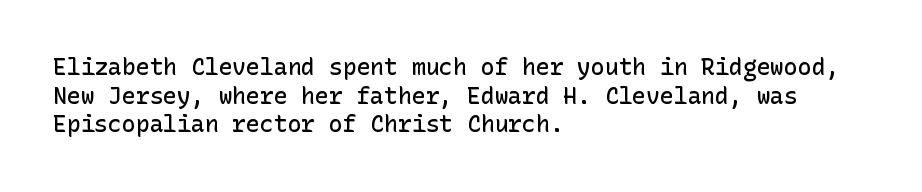
{"italic": "no", "bold": "semi", "underline": "no", "align": "left", "line_spacing": "normal", "line_spacing_ratio": 1.25, "letter_spacing": "normal", "letter_spacing_em": 0.0, "glyph_px": 23}
